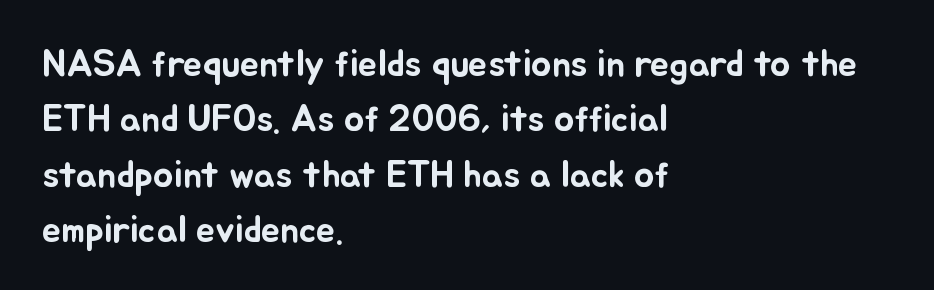
Q: Is the text italic (slanted)? A: No, it is upright.
Q: Is the text underlined? A: No.
Q: How is the paragraph aligned? A: Left-aligned.
Q: Is the spacing between letters normal or unusually wide? A: Normal.
Q: Is the spacing between lines tight, normal or loose? A: Normal.
Q: Width (condensed, normal, or wide)? A: Normal.
Q: Stroke contrast? A: Low.
Q: x-height? A: Small.
Q: Monospaced? A: No.
